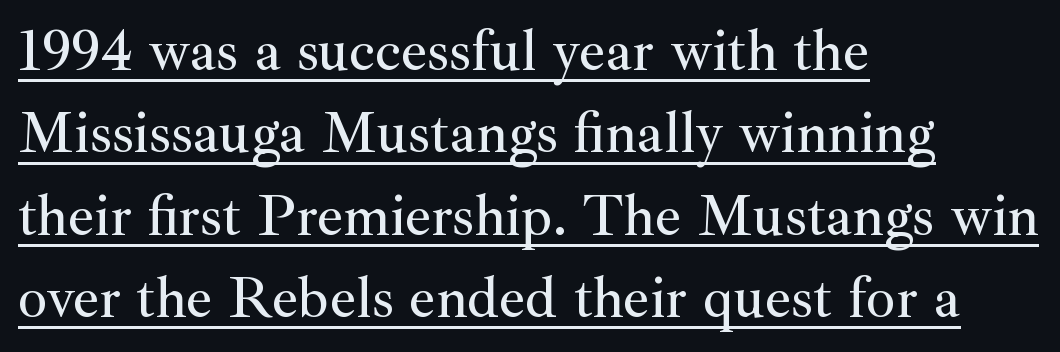
Q: Is the text italic (slanted)? A: No, it is upright.
Q: Is the typeface a serif or a sans-serif typeface? A: Serif.
Q: Is the text underlined? A: Yes.
Q: How is the paragraph aligned? A: Left-aligned.
Q: Is the spacing between letters normal or unusually wide? A: Normal.
Q: Is the spacing between lines tight, normal or loose? A: Normal.
Q: Width (condensed, normal, or wide)? A: Normal.
Q: Stroke contrast? A: Medium.
Q: x-height? A: Small.
Q: Monospaced? A: No.
